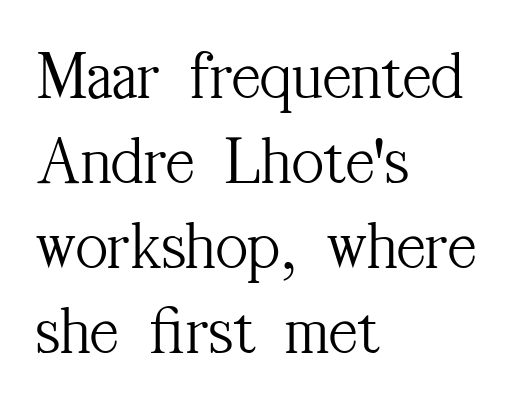
Q: Is the text bold? A: No.
Q: Is the text italic (slanted)? A: No, it is upright.
Q: Is the typeface a serif or a sans-serif typeface? A: Serif.
Q: Is the text underlined? A: No.
Q: How is the paragraph aligned? A: Left-aligned.
Q: Is the spacing between letters normal or unusually wide? A: Normal.
Q: Width (condensed, normal, or wide)? A: Condensed.
Q: Stroke contrast? A: Medium.
Q: x-height? A: Medium.
Q: Monospaced? A: No.
